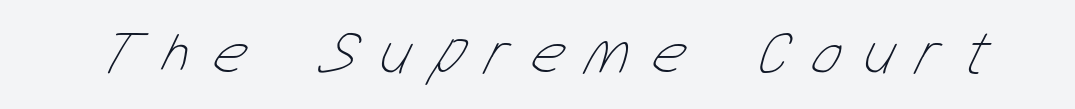
{"bold": "no", "weight": "thin", "width": "condensed", "stroke_contrast": "low", "x_height": "medium", "monospaced": "no", "underline": "no", "letter_spacing": "wide", "letter_spacing_em": 0.35, "glyph_px": 64}
